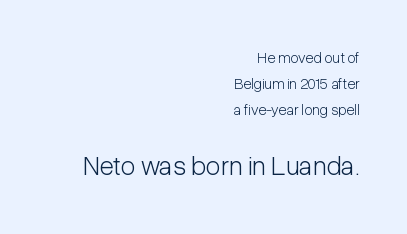
{"italic": "no", "bold": "no", "underline": "no", "align": "right", "line_spacing_ratio": 1.75, "letter_spacing": "normal", "letter_spacing_em": 0.0, "larger_block": "second", "size_ratio": 1.8, "glyph_px": 27}
